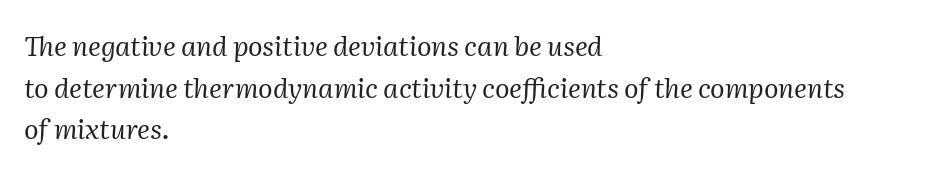
{"italic": "yes", "lean": "right", "slant_degrees": 2, "bold": "no", "underline": "no", "align": "left", "line_spacing": "normal", "line_spacing_ratio": 1.54, "letter_spacing": "normal", "letter_spacing_em": 0.0, "glyph_px": 27}
